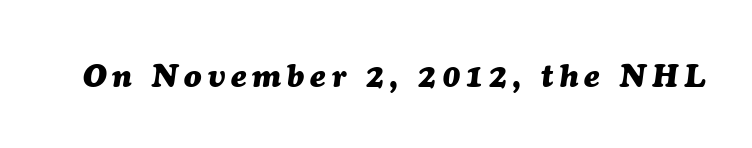
Q: Is the text bold? A: Yes.
Q: Is the text italic (slanted)? A: Yes, it leans right by about 7 degrees.
Q: Is the text underlined? A: No.
Q: Width (condensed, normal, or wide)? A: Normal.
Q: Stroke contrast? A: Medium.
Q: x-height? A: Medium.
Q: Monospaced? A: No.
